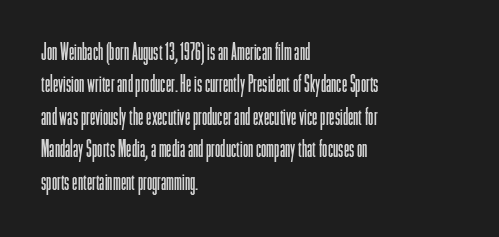
The image shows 24 px text type, upright; set left-aligned, normal line spacing (1.35x), normal letter spacing, not underlined.
